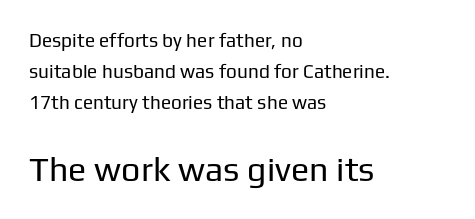
Q: Is the text bold? A: No.
Q: Is the text italic (slanted)? A: No, it is upright.
Q: Is the typeface a serif or a sans-serif typeface? A: Sans-serif.
Q: Is the text underlined? A: No.
Q: How is the paragraph aligned? A: Left-aligned.
Q: Is the spacing between letters normal or unusually wide? A: Normal.
Q: Is the spacing between lines tight, normal or loose? A: Normal.
Q: Which block of text is set in a larger size, the first (top) or the second (bottom)? A: The second (bottom) one.
Q: Width (condensed, normal, or wide)? A: Normal.
Q: Stroke contrast? A: Low.
Q: x-height? A: Medium.
Q: Monospaced? A: No.
